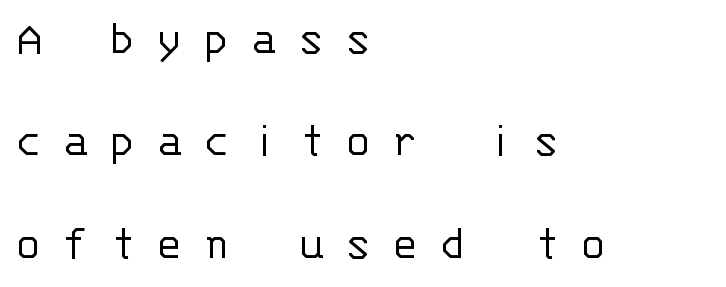
Only glyphs here, with clear space below each row. Honestly, the rows look like they've been pulled way apart. These lines have a slow, spaced-out rhythm from letter to letter. Regarding serifs, this sample does without them. The paragraph has a hard left edge and a soft right edge.
